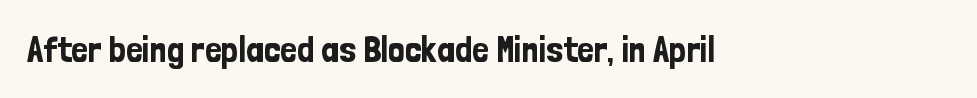
Q: Is the text italic (slanted)? A: No, it is upright.
Q: Is the typeface a serif or a sans-serif typeface? A: Sans-serif.
Q: Is the text underlined? A: No.
Q: How is the paragraph aligned? A: Left-aligned.
Q: Is the spacing between letters normal or unusually wide? A: Normal.
Q: Width (condensed, normal, or wide)? A: Condensed.
Q: Stroke contrast? A: Low.
Q: x-height? A: Medium.
Q: Monospaced? A: No.
